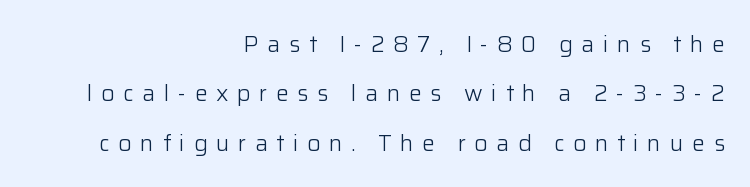
The designer dialed line spacing up above the default. This rendering uses right alignment, leaving the left contour irregular. This is roman type, the default non-slanted kind. The zone under the glyphs is completely vacant. Letters have the restrained weight of plain body copy at most.
